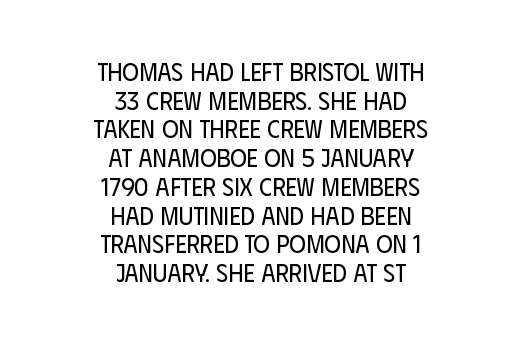
The rendering uses a small line-height, squeezing the rows. Each row of text sits above clean, open space. There is no visible air inserted between adjacent glyphs. Posture: upright roman.
